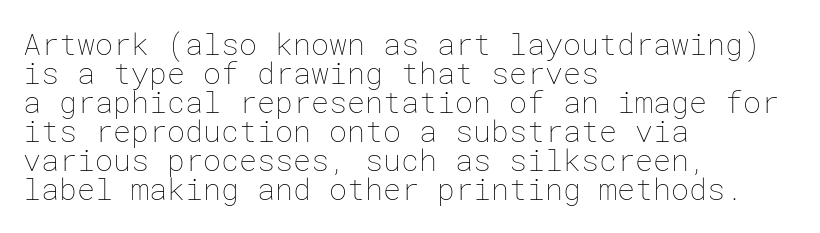
The image shows 30 px thin type, upright; set left-aligned, tight line spacing (0.97x), normal letter spacing, not underlined; low stroke contrast and a medium x-height.
